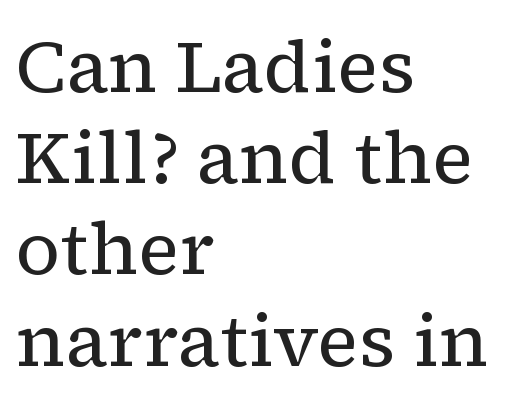
{"serif": "yes", "italic": "no", "bold": "no", "weight": "regular", "width": "normal", "stroke_contrast": "low", "x_height": "medium", "monospaced": "no", "underline": "no", "align": "left", "line_spacing": "normal", "line_spacing_ratio": 1.25, "letter_spacing": "normal", "letter_spacing_em": 0.0, "glyph_px": 73}
